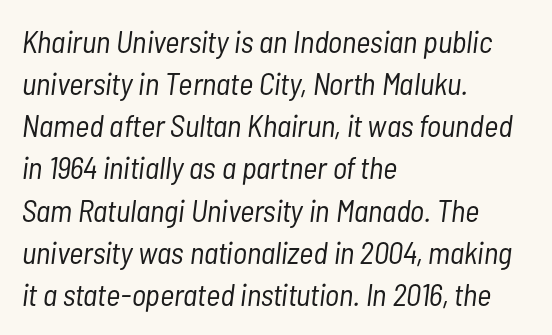
{"italic": "yes", "lean": "right", "slant_degrees": 7, "bold": "no", "weight": "light", "width": "condensed", "stroke_contrast": "low", "x_height": "medium", "monospaced": "no", "underline": "no", "align": "left", "line_spacing": "normal", "line_spacing_ratio": 1.36, "letter_spacing": "normal", "letter_spacing_em": 0.0, "glyph_px": 31}
